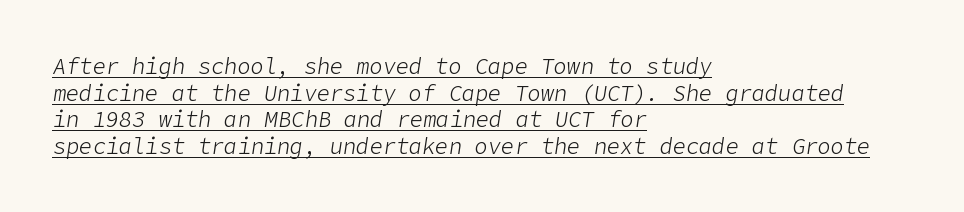
Q: Is the text bold? A: No.
Q: Is the text italic (slanted)? A: Yes, it leans right by about 9 degrees.
Q: Is the text underlined? A: Yes.
Q: How is the paragraph aligned? A: Left-aligned.
Q: Is the spacing between letters normal or unusually wide? A: Normal.
